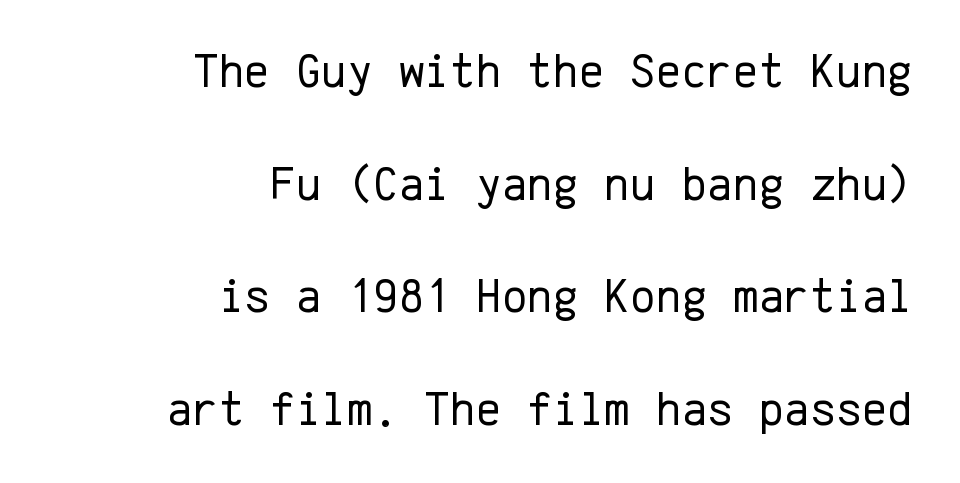
{"serif": "no", "italic": "no", "bold": "no", "weight": "regular", "width": "normal", "stroke_contrast": "low", "x_height": "medium", "monospaced": "yes", "underline": "no", "align": "right", "line_spacing": "loose", "line_spacing_ratio": 2.3, "letter_spacing": "normal", "letter_spacing_em": 0.0, "glyph_px": 49}
